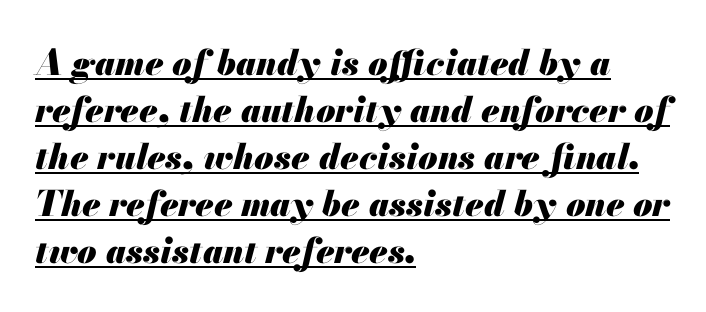
Which margin do the lines hug? The left one — the right edge is uneven. Each letter keeps its own natural width here, so spacing adapts to shape. This is oblique type, the kind used for emphasis or titles. The string is rendered with underlining switched on.
